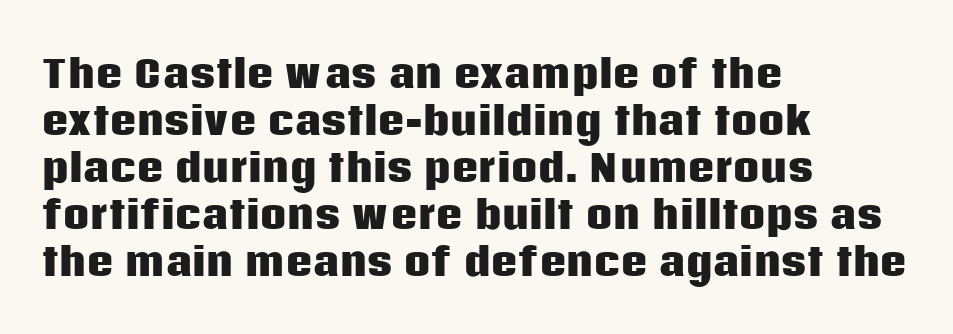
{"serif": "no", "italic": "no", "bold": "yes", "weight": "heavy", "width": "normal", "stroke_contrast": "low", "x_height": "large", "monospaced": "no", "underline": "no", "align": "left", "line_spacing": "normal", "line_spacing_ratio": 1.27, "letter_spacing": "normal", "letter_spacing_em": 0.0, "glyph_px": 37}
